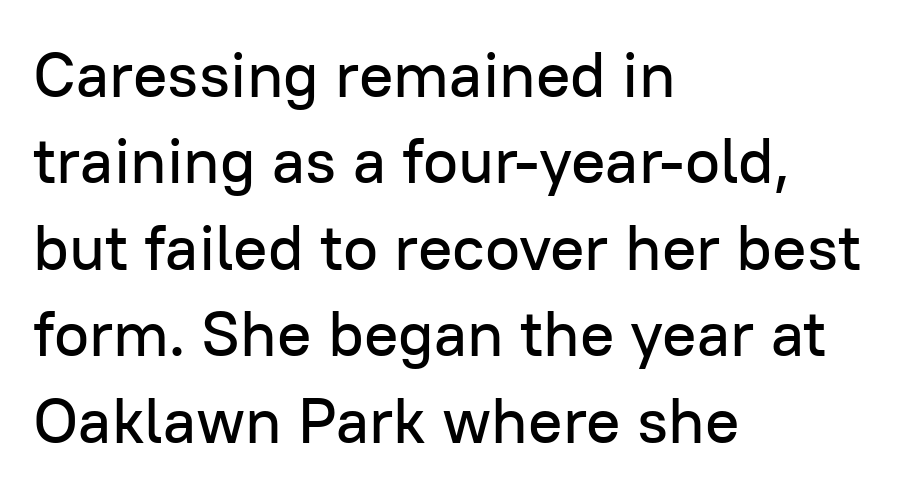
{"serif": "no", "italic": "no", "width": "normal", "stroke_contrast": "low", "x_height": "medium", "monospaced": "no", "underline": "no", "align": "left", "line_spacing": "normal", "line_spacing_ratio": 1.35, "letter_spacing": "normal", "letter_spacing_em": 0.0, "glyph_px": 64}
